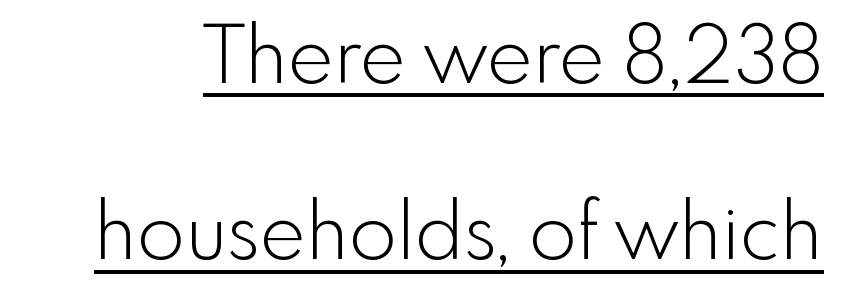
The image shows 78 px light sans-serif type, upright; set loose line spacing (2.26x), normal letter spacing, underlined; a small x-height.
